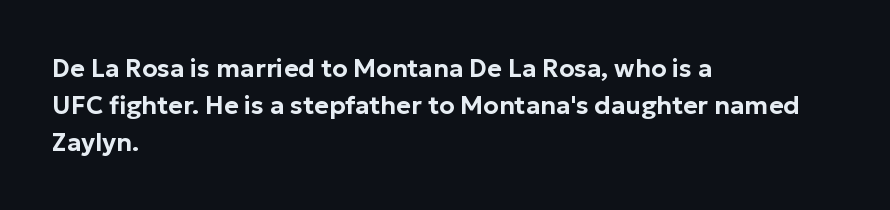
The image shows 25 px text type, upright; set left-aligned, normal line spacing (1.48x), normal letter spacing, not underlined.
